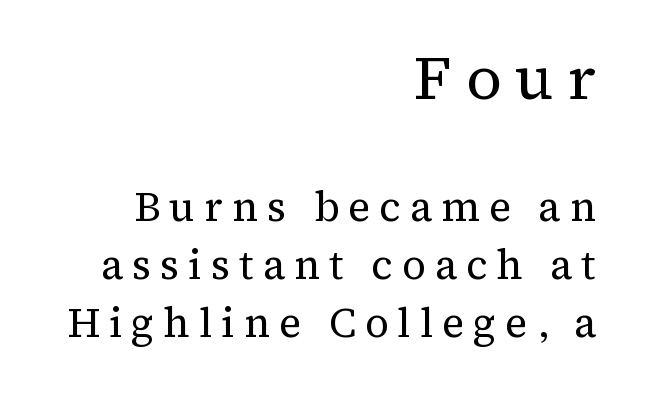
The image shows 62 px regular-weight serif type, upright; set right-aligned, normal line spacing (1.42x), unusually wide letter spacing (+0.22 em), not underlined; the first (top) block is 1.51x larger; medium stroke contrast and a medium x-height.
